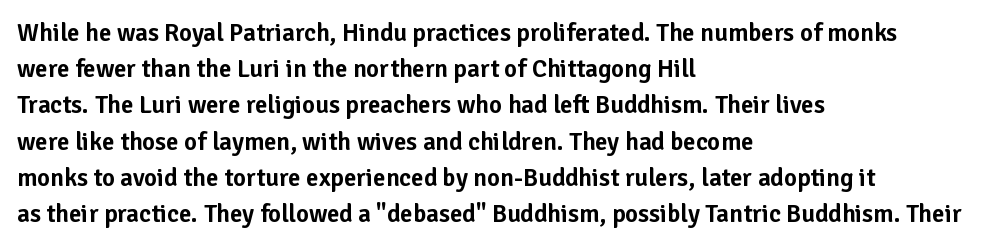
This sample keeps an unexceptional amount of space between lines. Characters follow at the spacing the type designer built in. Leftover space on each line is placed entirely after the last word. Nobody drew a line under any word here. The font's upright variant was chosen for this text.
